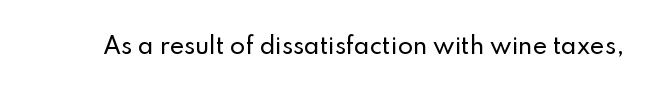
{"italic": "no", "underline": "no", "letter_spacing": "normal", "letter_spacing_em": 0.0, "glyph_px": 22}
